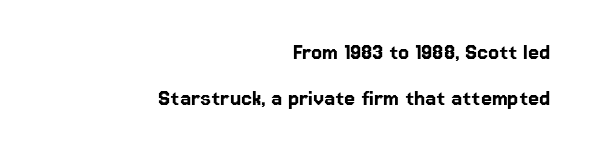
Tracking value appears to be zero — textbook default spacing. Posture: upright roman. No word sits above an underline. All the whitespace from short lines collects on the left.
